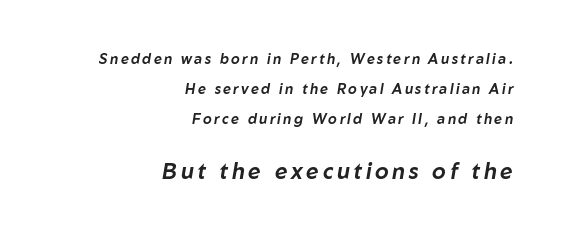
Q: Is the text italic (slanted)? A: Yes, it leans right by about 10 degrees.
Q: Is the text underlined? A: No.
Q: How is the paragraph aligned? A: Right-aligned.
Q: Is the spacing between lines tight, normal or loose? A: Loose.
Q: Which block of text is set in a larger size, the first (top) or the second (bottom)? A: The second (bottom) one.
